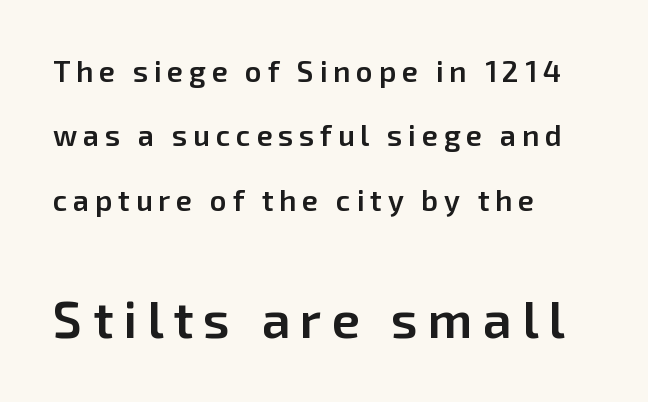
The image shows 51 px semibold sans-serif type, upright; set left-aligned, loose line spacing (2.22x), unusually wide letter spacing (+0.2 em), not underlined; the second (bottom) block is 1.76x larger; low stroke contrast and a medium x-height.
